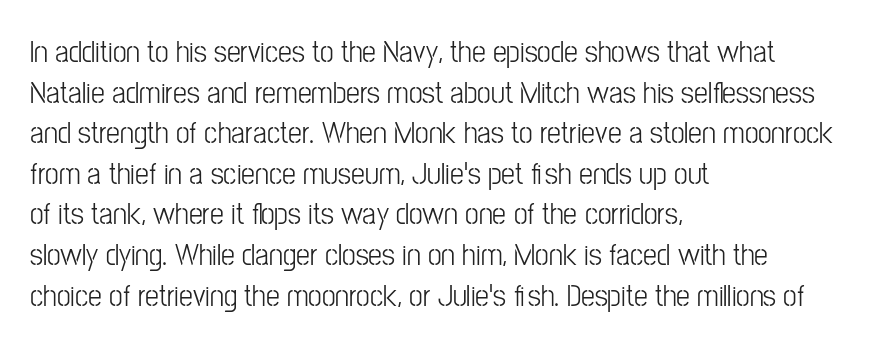
The image shows 31 px light, condensed sans-serif type, upright; set left-aligned, normal line spacing (1.31x), normal letter spacing, not underlined; low stroke contrast and a medium x-height.
